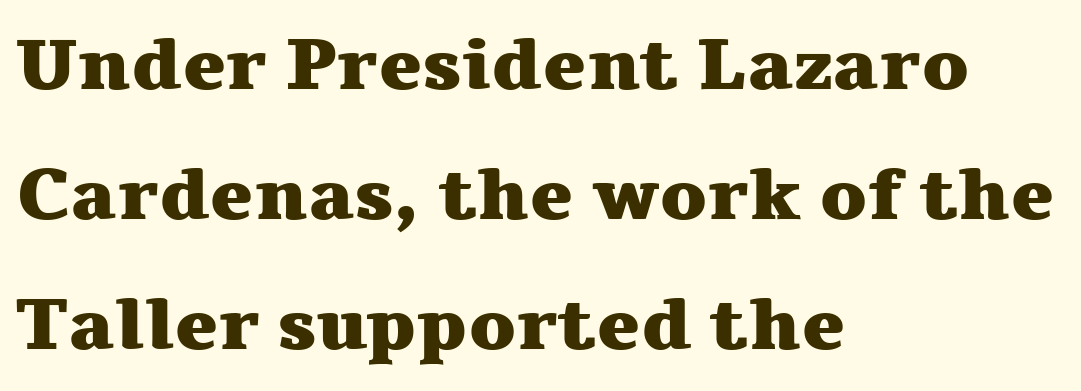
Q: Is the text bold? A: Yes.
Q: Is the text italic (slanted)? A: No, it is upright.
Q: Is the typeface a serif or a sans-serif typeface? A: Serif.
Q: Is the text underlined? A: No.
Q: How is the paragraph aligned? A: Left-aligned.
Q: Is the spacing between letters normal or unusually wide? A: Normal.
Q: Width (condensed, normal, or wide)? A: Wide.
Q: Stroke contrast? A: Medium.
Q: x-height? A: Medium.
Q: Monospaced? A: No.
